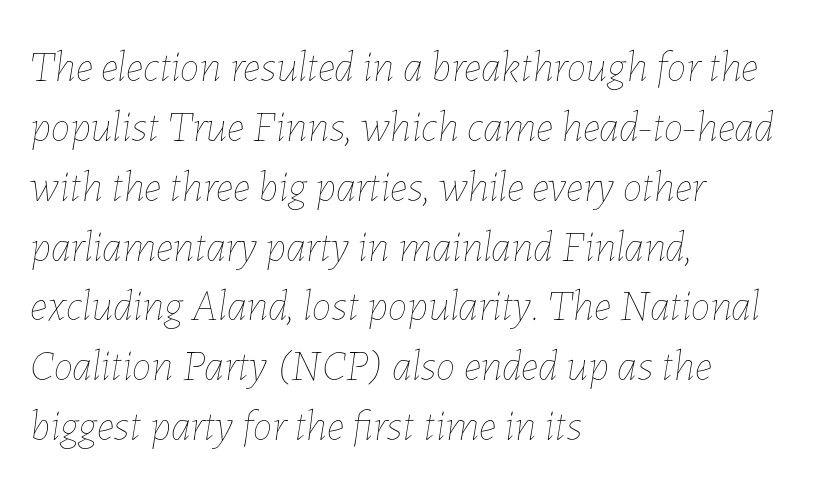
{"italic": "yes", "lean": "right", "slant_degrees": 7, "bold": "no", "weight": "thin", "width": "normal", "stroke_contrast": "low", "x_height": "medium", "monospaced": "no", "underline": "no", "align": "left", "line_spacing": "normal", "line_spacing_ratio": 1.36, "letter_spacing": "normal", "letter_spacing_em": 0.0, "glyph_px": 44}
